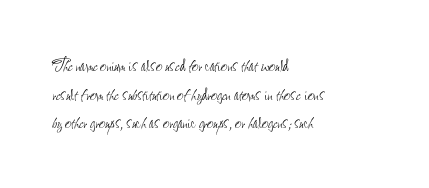
{"bold": "no", "underline": "no", "align": "left", "line_spacing_ratio": 1.24, "letter_spacing": "normal", "letter_spacing_em": 0.0, "glyph_px": 23}
